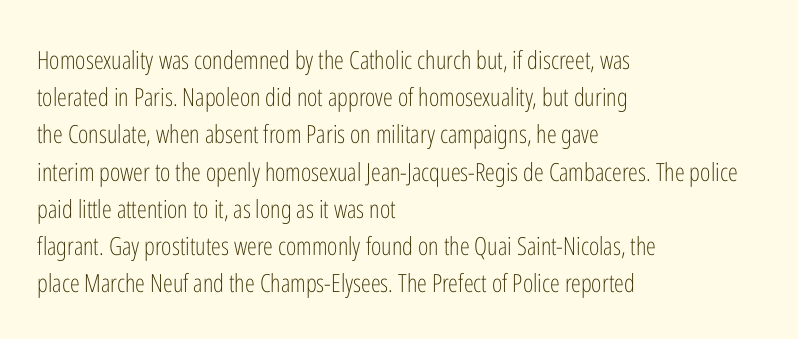
The image shows 25 px text type, upright; set left-aligned, normal line spacing (1.49x), normal letter spacing, not underlined.
